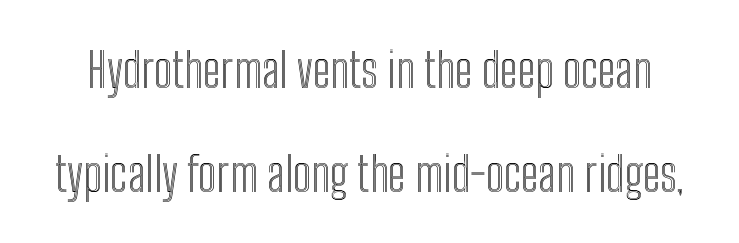
Q: Is the text italic (slanted)? A: No, it is upright.
Q: Is the text underlined? A: No.
Q: Is the spacing between letters normal or unusually wide? A: Normal.
Q: Is the spacing between lines tight, normal or loose? A: Loose.
Q: Width (condensed, normal, or wide)? A: Condensed.
Q: x-height? A: Medium.
Q: Monospaced? A: No.
